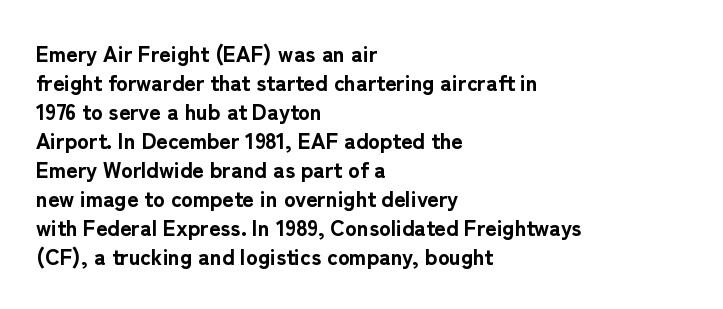
I'd describe the lettering as bold — thick and assertive. Line starts are locked; line ends wander. Nope, not italic — everything's standing straight. Only glyphs here, with clear space below each row.
